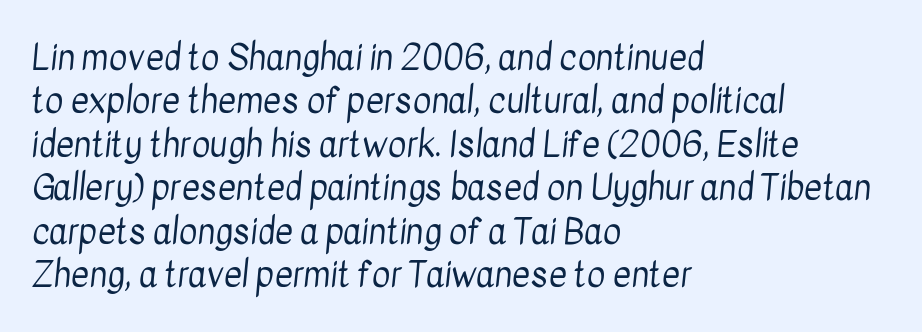
The image shows 35 px regular-weight, condensed sans-serif type; set left-aligned, line spacing 1.24x, normal letter spacing, not underlined; low stroke contrast and a medium x-height.
